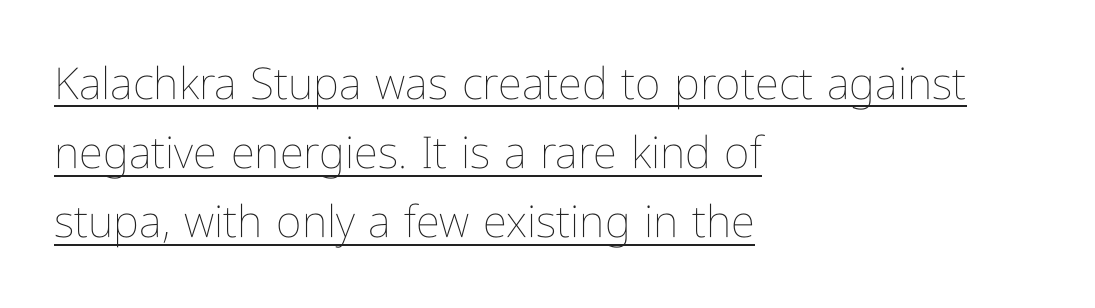
The image shows 44 px thin, condensed type, upright; set left-aligned, normal line spacing (1.57x), normal letter spacing, underlined; low stroke contrast and a medium x-height.
